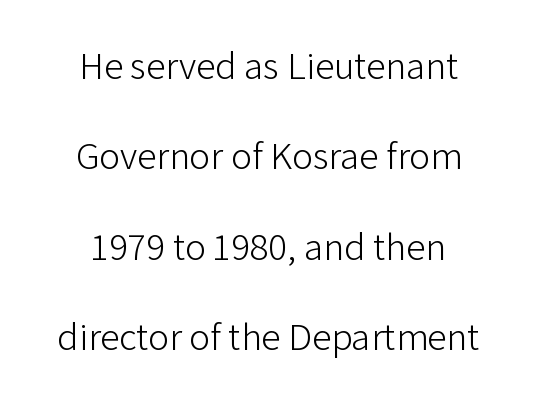
{"serif": "no", "italic": "no", "bold": "no", "weight": "light", "width": "normal", "stroke_contrast": "low", "x_height": "medium", "monospaced": "no", "underline": "no", "align": "center", "line_spacing": "loose", "line_spacing_ratio": 2.32, "letter_spacing": "normal", "letter_spacing_em": 0.0, "glyph_px": 39}
